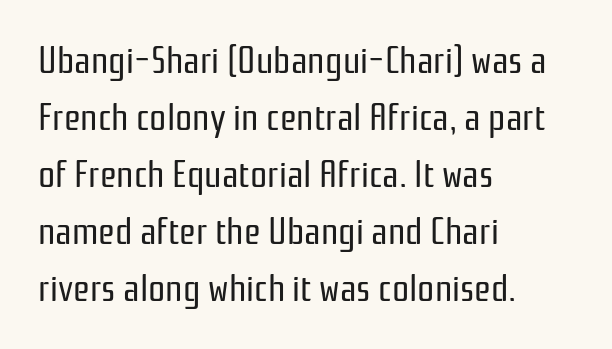
{"serif": "no", "italic": "no", "bold": "no", "weight": "regular", "width": "condensed", "stroke_contrast": "low", "x_height": "medium", "monospaced": "no", "underline": "no", "align": "left", "line_spacing": "normal", "line_spacing_ratio": 1.5, "letter_spacing": "normal", "letter_spacing_em": 0.0, "glyph_px": 38}
